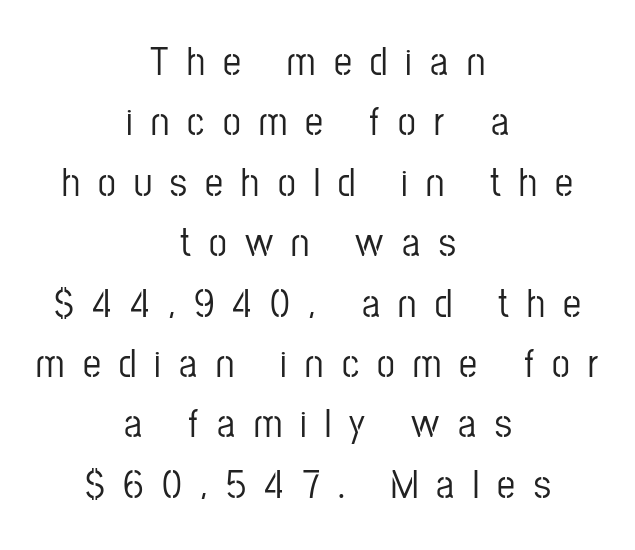
{"serif": "no", "italic": "no", "width": "condensed", "stroke_contrast": "low", "x_height": "medium", "monospaced": "no", "underline": "no", "align": "center", "line_spacing": "normal", "line_spacing_ratio": 1.51, "letter_spacing": "wide", "letter_spacing_em": 0.46, "glyph_px": 40}
